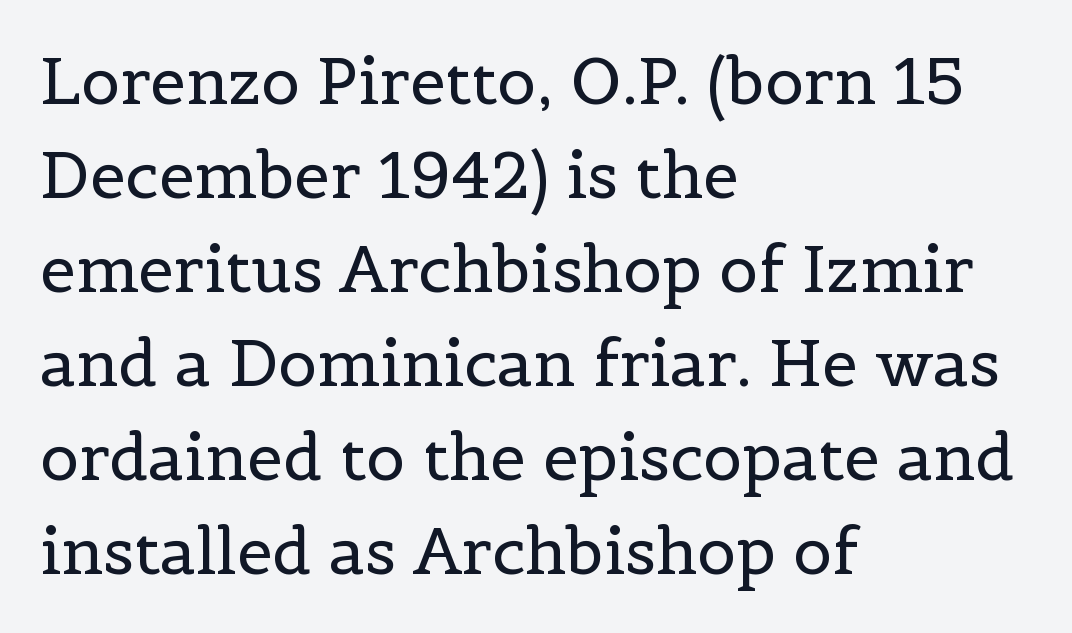
Q: Is the text bold? A: No.
Q: Is the text italic (slanted)? A: No, it is upright.
Q: Is the typeface a serif or a sans-serif typeface? A: Serif.
Q: Is the text underlined? A: No.
Q: How is the paragraph aligned? A: Left-aligned.
Q: Is the spacing between letters normal or unusually wide? A: Normal.
Q: Is the spacing between lines tight, normal or loose? A: Normal.
Q: Width (condensed, normal, or wide)? A: Normal.
Q: x-height? A: Medium.
Q: Monospaced? A: No.
